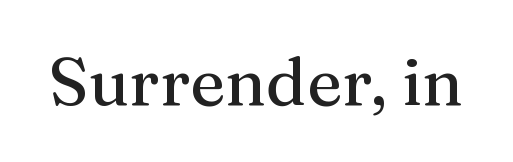
Q: Is the text italic (slanted)? A: No, it is upright.
Q: Is the typeface a serif or a sans-serif typeface? A: Serif.
Q: Is the text underlined? A: No.
Q: Is the spacing between letters normal or unusually wide? A: Normal.
Q: Width (condensed, normal, or wide)? A: Normal.
Q: Stroke contrast? A: Medium.
Q: x-height? A: Medium.
Q: Monospaced? A: No.
